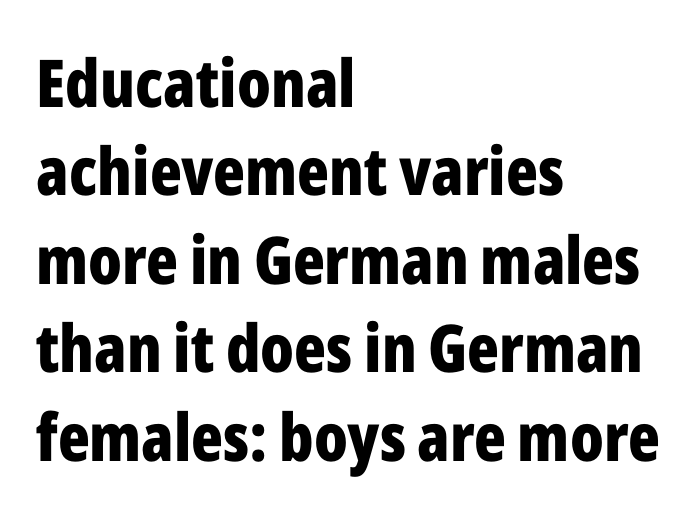
The image shows 66 px bold, condensed sans-serif type, upright; set left-aligned, normal line spacing (1.34x), normal letter spacing, not underlined; low stroke contrast and a medium x-height.
